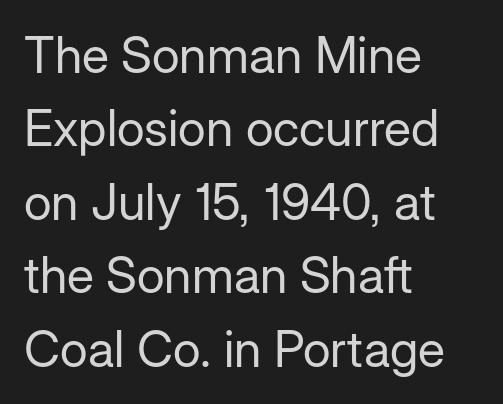
Q: Is the text bold? A: No.
Q: Is the text italic (slanted)? A: No, it is upright.
Q: Is the typeface a serif or a sans-serif typeface? A: Sans-serif.
Q: Is the text underlined? A: No.
Q: How is the paragraph aligned? A: Left-aligned.
Q: Is the spacing between letters normal or unusually wide? A: Normal.
Q: Is the spacing between lines tight, normal or loose? A: Normal.
Q: Width (condensed, normal, or wide)? A: Normal.
Q: Stroke contrast? A: Low.
Q: x-height? A: Medium.
Q: Monospaced? A: No.
